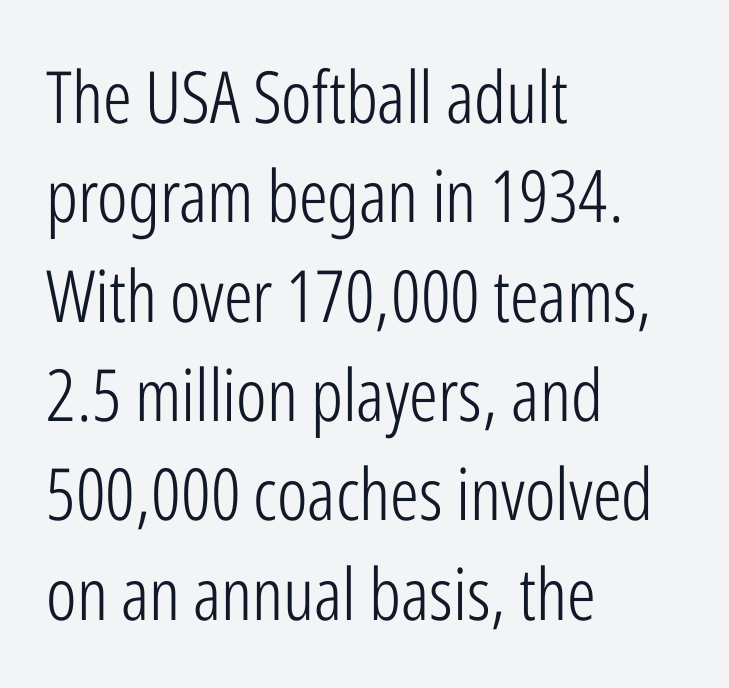
{"serif": "no", "italic": "no", "bold": "no", "weight": "light", "width": "condensed", "stroke_contrast": "low", "x_height": "medium", "monospaced": "no", "underline": "no", "align": "left", "line_spacing": "normal", "line_spacing_ratio": 1.38, "letter_spacing": "normal", "letter_spacing_em": 0.0, "glyph_px": 72}
